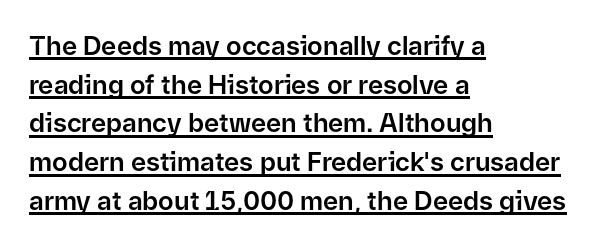
{"italic": "no", "underline": "yes", "align": "left", "line_spacing": "normal", "line_spacing_ratio": 1.49, "letter_spacing": "normal", "letter_spacing_em": 0.0, "glyph_px": 26}
